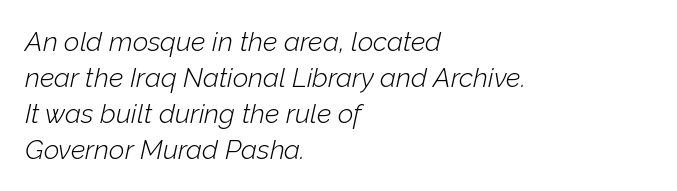
The image shows 27 px text type, italic (leaning right); set left-aligned, normal line spacing (1.33x), normal letter spacing, not underlined.
